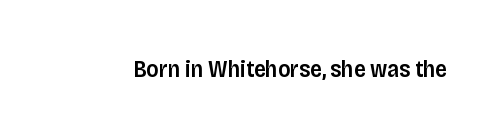
{"italic": "no", "bold": "semi", "underline": "no", "letter_spacing": "normal", "letter_spacing_em": 0.0, "glyph_px": 23}
